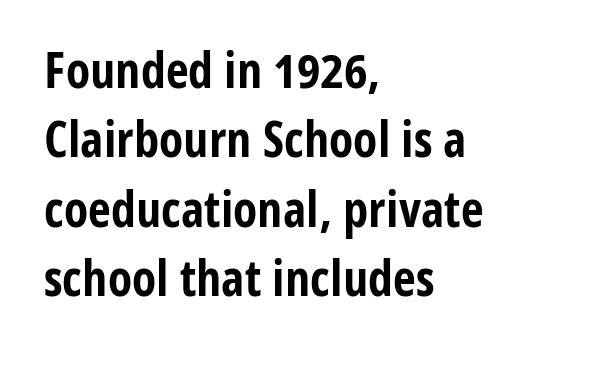
Stroke thickness is high; the sample reads as a true bold. Vertical strokes here are truly vertical. The rendering uses natural spacing where letterforms have individual widths. Between one letter and the next there's only the usual sliver of space. A bare baseline throughout the passage.
